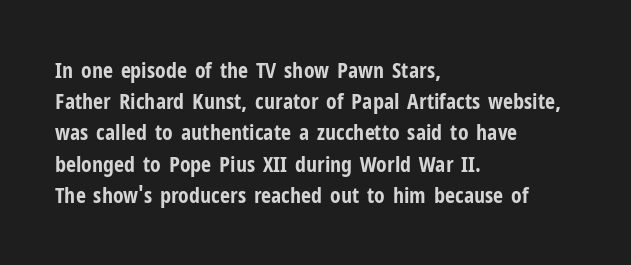
{"italic": "no", "bold": "yes", "underline": "no", "align": "left", "line_spacing": "normal", "line_spacing_ratio": 1.42, "letter_spacing": "normal", "letter_spacing_em": 0.0, "glyph_px": 22}
